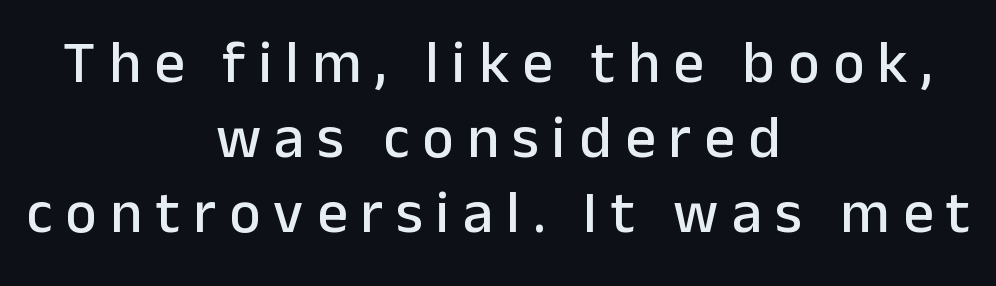
Q: Is the text italic (slanted)? A: No, it is upright.
Q: Is the typeface a serif or a sans-serif typeface? A: Sans-serif.
Q: Is the text underlined? A: No.
Q: How is the paragraph aligned? A: Centered.
Q: Is the spacing between letters normal or unusually wide? A: Unusually wide.
Q: Is the spacing between lines tight, normal or loose? A: Normal.
Q: Width (condensed, normal, or wide)? A: Normal.
Q: Stroke contrast? A: Low.
Q: x-height? A: Medium.
Q: Monospaced? A: No.
